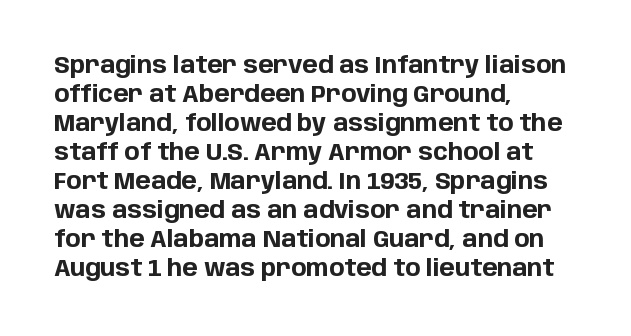
The image shows 23 px bold type, upright; set left-aligned, normal line spacing (1.26x), normal letter spacing, not underlined.
